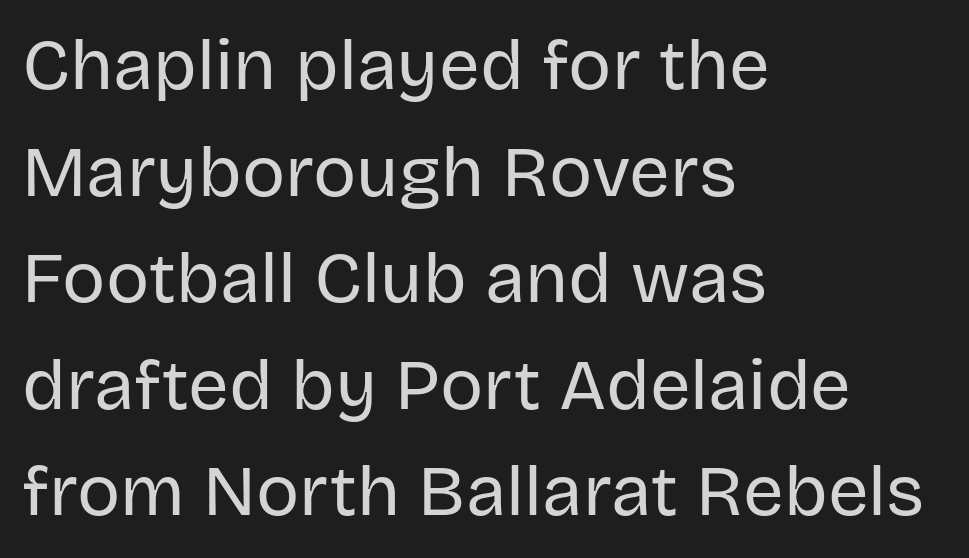
Italic? Not at all — the glyphs are vertical. Quick note: underline off. Horizontal alignment here is leftward, the default for most running prose. Spacing between characters is what you'd get straight out of the box.
